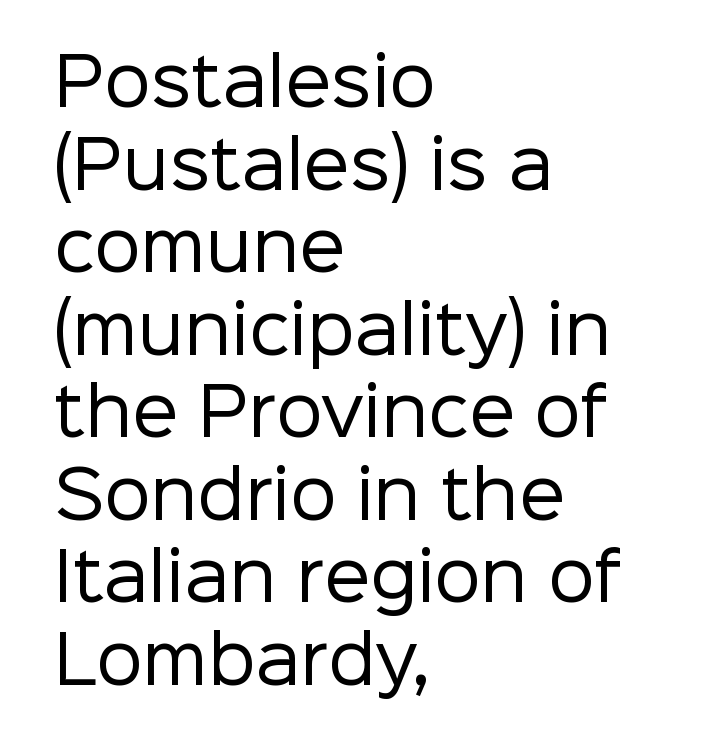
Words appear dense and cohesive because spacing is normal. The compositor pushed each line to the left boundary. Varying glyph widths throughout — classic text-font behaviour. Nobody drew a line under any word here. The face used here is a sans, in the tradition of grotesques and geometrics. The font sits on the lighter half of the weight spectrum, regular included.
